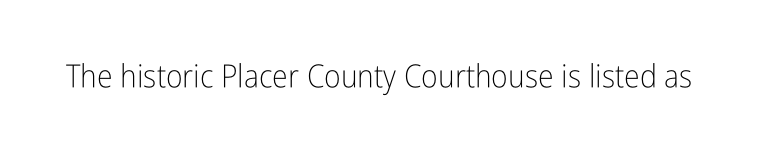
The image shows 32 px light, condensed sans-serif type, upright; set normal letter spacing, not underlined; low stroke contrast and a medium x-height.
